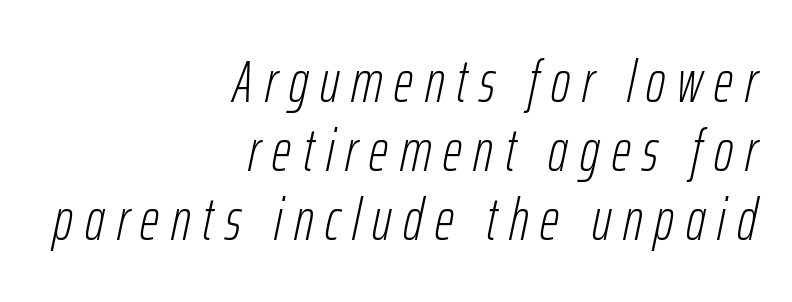
{"italic": "yes", "lean": "right", "slant_degrees": 12, "bold": "no", "weight": "light", "width": "condensed", "stroke_contrast": "low", "x_height": "medium", "monospaced": "no", "underline": "no", "align": "right", "line_spacing_ratio": 1.17, "letter_spacing": "wide", "letter_spacing_em": 0.2, "glyph_px": 59}
